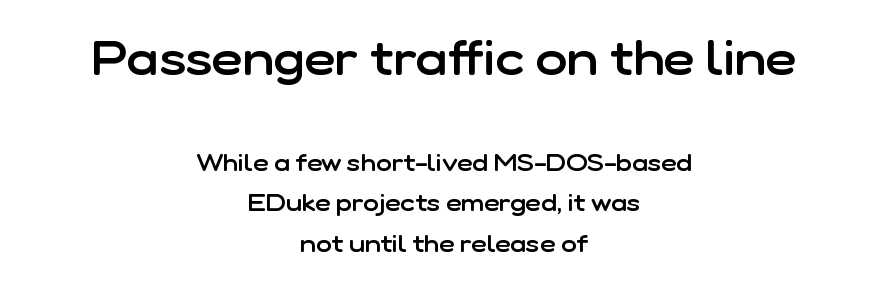
Q: Is the text bold? A: Semi-bold.
Q: Is the text italic (slanted)? A: No, it is upright.
Q: Is the typeface a serif or a sans-serif typeface? A: Sans-serif.
Q: Is the text underlined? A: No.
Q: How is the paragraph aligned? A: Centered.
Q: Is the spacing between letters normal or unusually wide? A: Normal.
Q: Is the spacing between lines tight, normal or loose? A: Normal.
Q: Which block of text is set in a larger size, the first (top) or the second (bottom)? A: The first (top) one.
Q: Width (condensed, normal, or wide)? A: Normal.
Q: Stroke contrast? A: Low.
Q: x-height? A: Medium.
Q: Monospaced? A: No.
